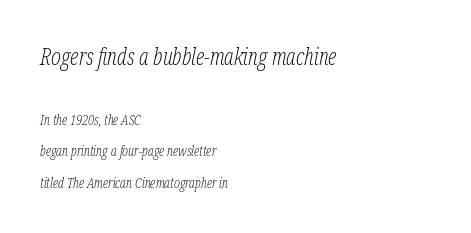
{"italic": "yes", "lean": "right", "slant_degrees": 12, "bold": "no", "underline": "no", "align": "left", "line_spacing": "loose", "line_spacing_ratio": 2.24, "letter_spacing": "normal", "letter_spacing_em": 0.0, "larger_block": "first", "size_ratio": 1.64, "glyph_px": 23}
